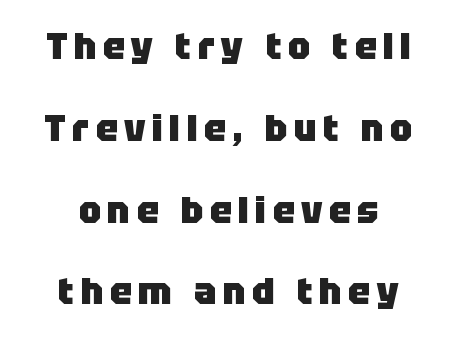
Type style note: lacks serifs. Is there much room between lines? Yes — plenty of vertical air separates them. The passage shown is emphatically bold. Here the designer chose a conventional face with non-uniform glyph widths.
